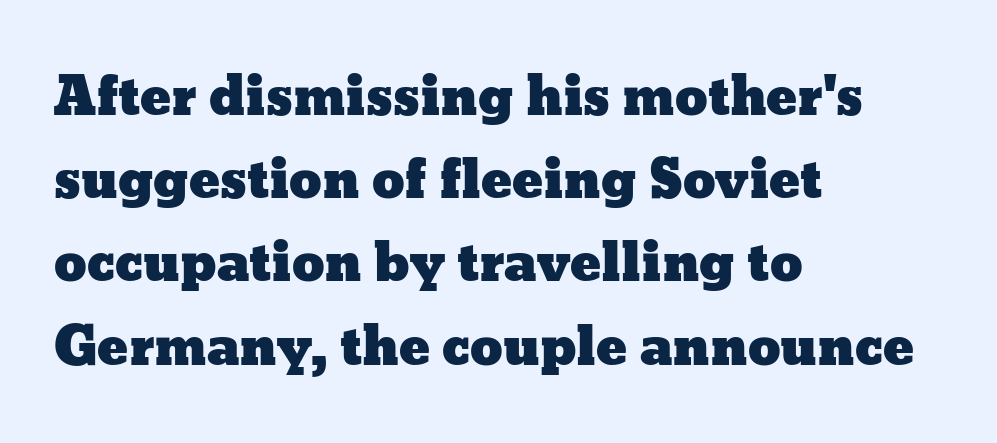
The image shows 52 px wide type, upright; set left-aligned, normal line spacing (1.6x), normal letter spacing, not underlined; low stroke contrast and a medium x-height.
